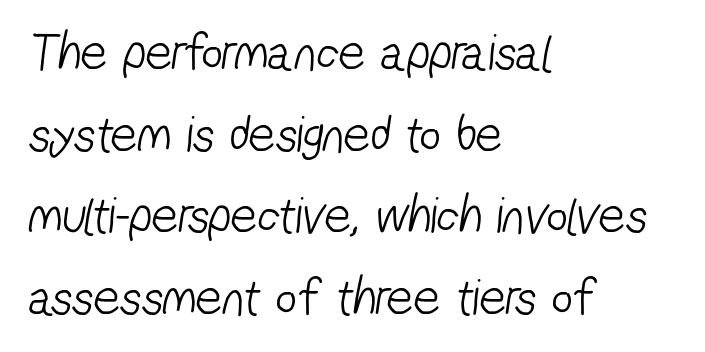
Each new line begins a customary step beneath the previous one. A clean baseline with only descenders dipping below it. Looks like regular typesetting: each glyph gets only the width it needs. Nothing unusual about the tracking: characters are spaced as the font intends.
